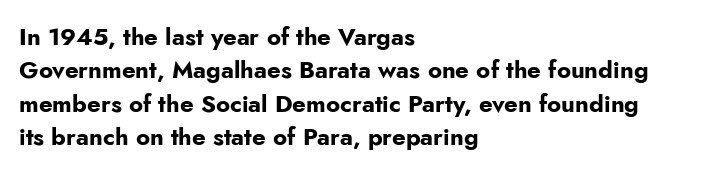
You can tell it's not italic because the verticals are truly vertical. Descender tails drop into unmarked territory. Baseline-to-baseline distance is the conventional proportion of letter height. Nobody touched the tracking dial on this one. Thick stems and heavy bowls — unmistakably bold. One-word summary of the alignment: left.
